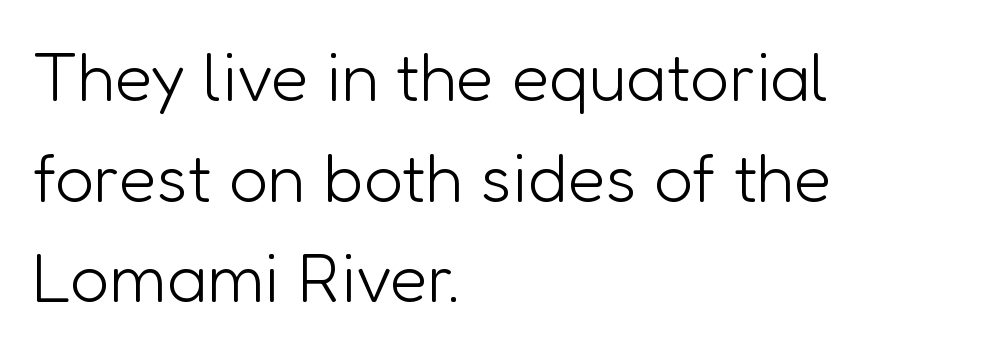
The image shows 69 px light sans-serif type, upright; set left-aligned, normal line spacing (1.46x), normal letter spacing, not underlined; low stroke contrast and a medium x-height.
